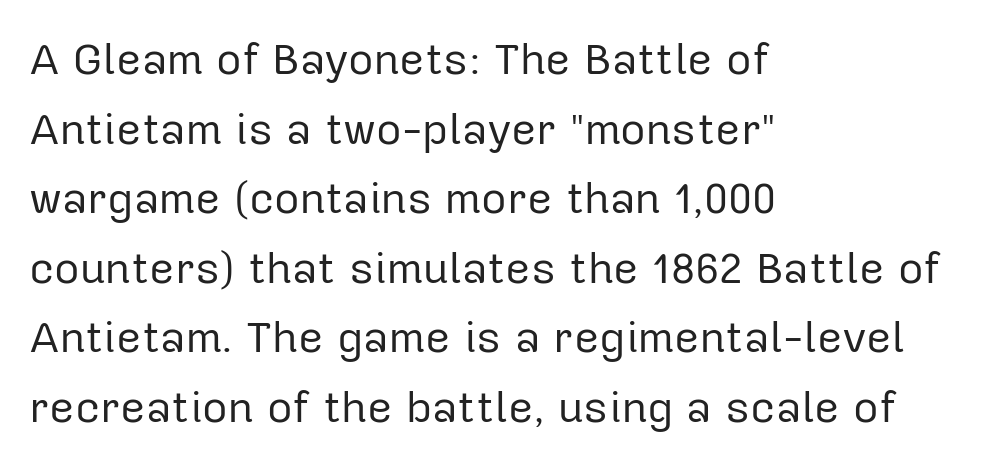
Q: Is the text bold? A: No.
Q: Is the text italic (slanted)? A: No, it is upright.
Q: Is the typeface a serif or a sans-serif typeface? A: Sans-serif.
Q: Is the text underlined? A: No.
Q: How is the paragraph aligned? A: Left-aligned.
Q: Is the spacing between letters normal or unusually wide? A: Normal.
Q: Is the spacing between lines tight, normal or loose? A: Normal.
Q: Width (condensed, normal, or wide)? A: Normal.
Q: Stroke contrast? A: Low.
Q: x-height? A: Medium.
Q: Monospaced? A: No.
